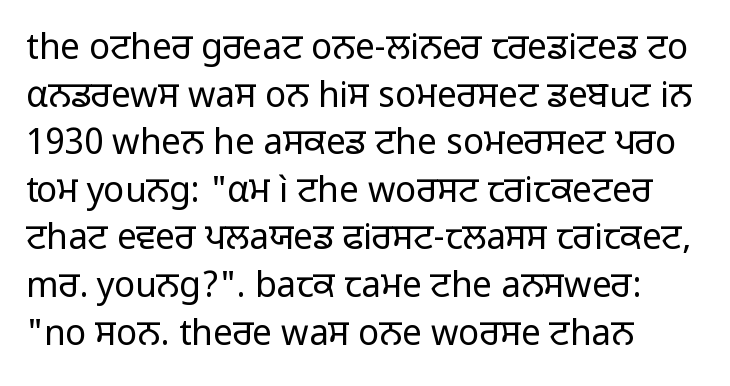
The image shows 35 px regular-weight sans-serif type, upright; set left-aligned, normal line spacing (1.36x), normal letter spacing, not underlined; low stroke contrast and a medium x-height.
